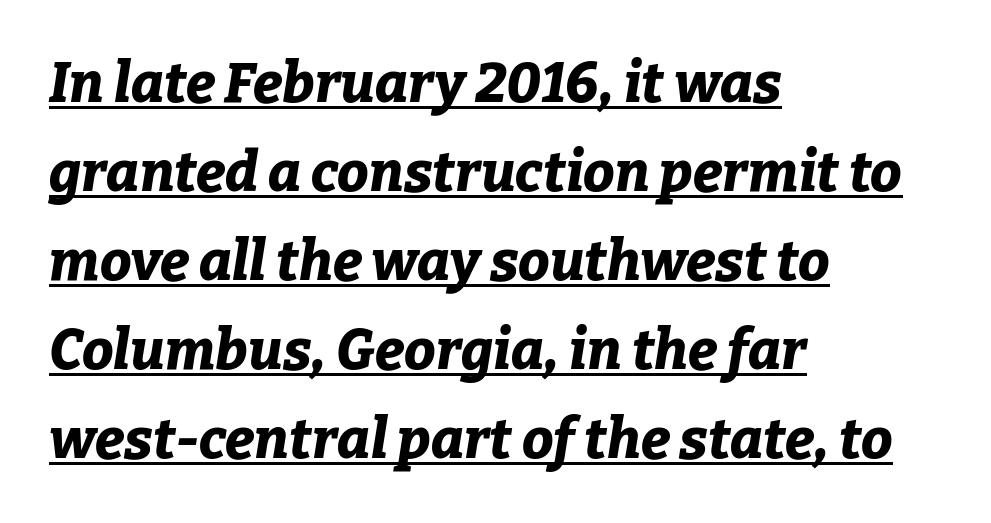
The image shows 56 px bold type, italic (leaning right); set left-aligned, normal line spacing (1.59x), normal letter spacing, underlined; low stroke contrast and a medium x-height.
